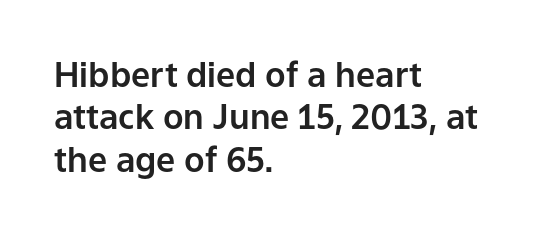
Q: Is the text italic (slanted)? A: No, it is upright.
Q: Is the typeface a serif or a sans-serif typeface? A: Sans-serif.
Q: Is the text underlined? A: No.
Q: How is the paragraph aligned? A: Left-aligned.
Q: Is the spacing between letters normal or unusually wide? A: Normal.
Q: Is the spacing between lines tight, normal or loose? A: Normal.
Q: Width (condensed, normal, or wide)? A: Normal.
Q: Stroke contrast? A: Low.
Q: x-height? A: Medium.
Q: Monospaced? A: No.
